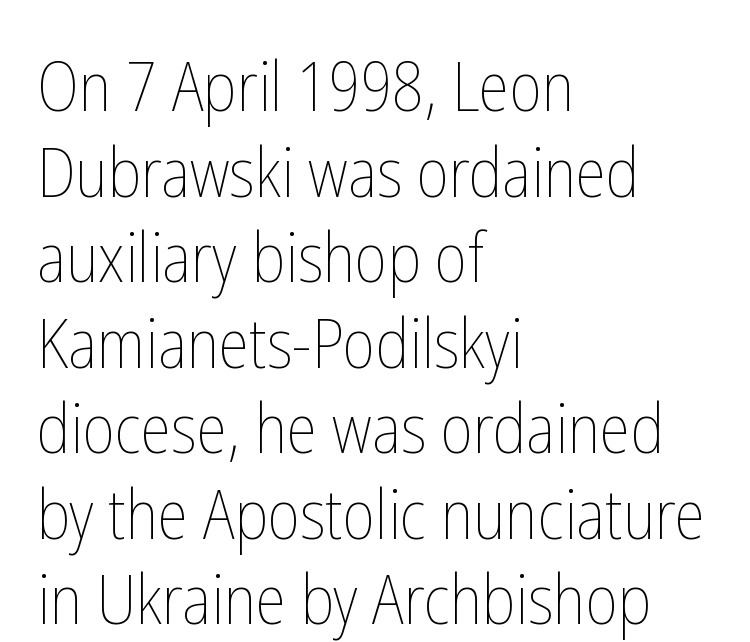
{"italic": "no", "bold": "no", "weight": "thin", "width": "condensed", "stroke_contrast": "low", "x_height": "medium", "monospaced": "no", "underline": "no", "align": "left", "line_spacing_ratio": 1.24, "letter_spacing": "normal", "letter_spacing_em": 0.0, "glyph_px": 69}
